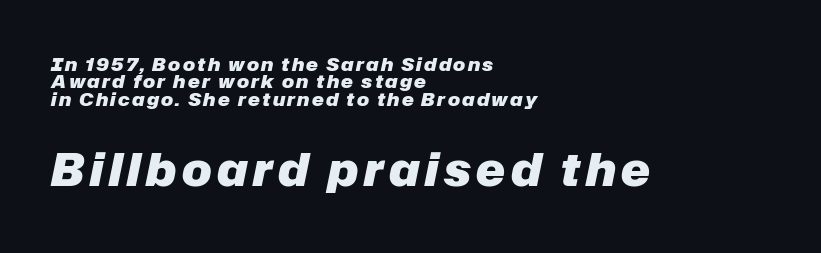
{"italic": "yes", "lean": "right", "slant_degrees": 12, "bold": "yes", "weight": "heavy", "width": "normal", "stroke_contrast": "low", "x_height": "medium", "monospaced": "no", "underline": "no", "align": "left", "line_spacing": "tight", "line_spacing_ratio": 0.96, "larger_block": "second", "size_ratio": 2.44, "glyph_px": 44}
